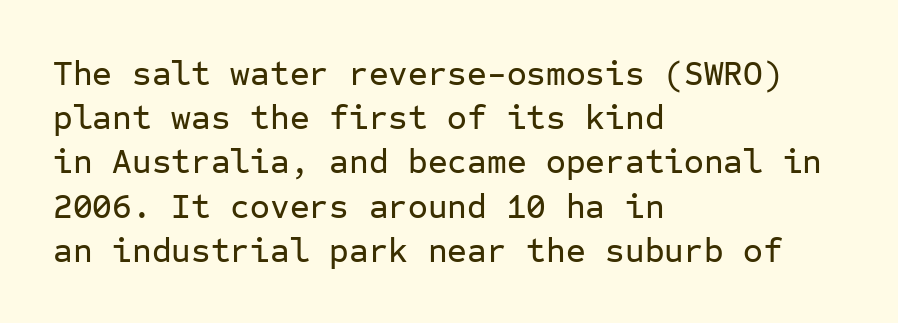
{"serif": "no", "italic": "no", "width": "normal", "stroke_contrast": "low", "x_height": "medium", "monospaced": "yes", "underline": "no", "align": "left", "line_spacing": "normal", "line_spacing_ratio": 1.3, "letter_spacing": "normal", "letter_spacing_em": 0.0, "glyph_px": 34}
